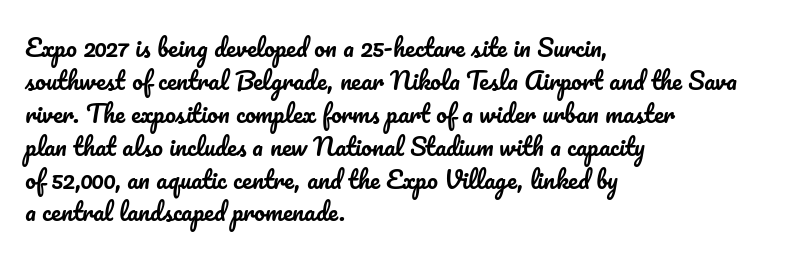
Q: Is the text italic (slanted)? A: Yes.
Q: Is the text underlined? A: No.
Q: How is the paragraph aligned? A: Left-aligned.
Q: Is the spacing between letters normal or unusually wide? A: Normal.
Q: Is the spacing between lines tight, normal or loose? A: Normal.
